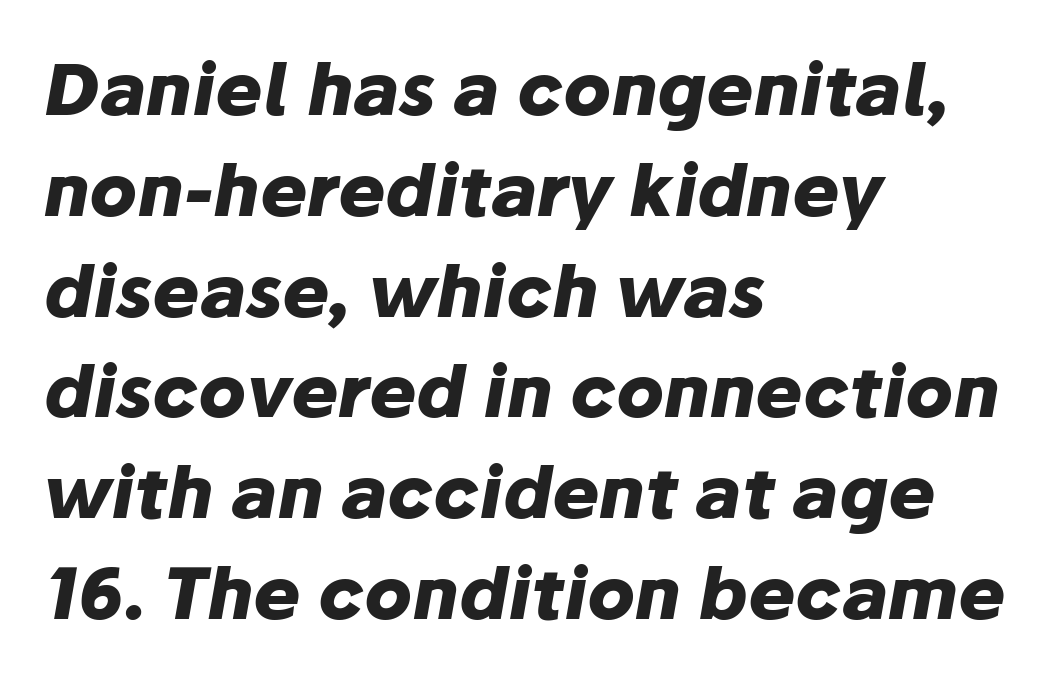
These lines sit exactly where default settings would place them. No word sits above an underline. Words appear dense and cohesive because spacing is normal. These lines are set flush left with a ragged right edge. Is this a fixed-width face? No — the glyphs have proportional, varying widths.
